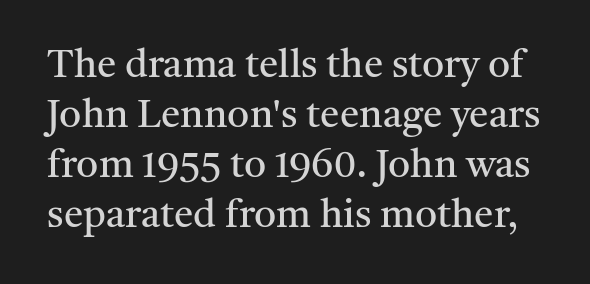
Q: Is the text bold? A: No.
Q: Is the text italic (slanted)? A: No, it is upright.
Q: Is the typeface a serif or a sans-serif typeface? A: Serif.
Q: Is the text underlined? A: No.
Q: Is the spacing between letters normal or unusually wide? A: Normal.
Q: Is the spacing between lines tight, normal or loose? A: Normal.
Q: Width (condensed, normal, or wide)? A: Normal.
Q: Stroke contrast? A: Medium.
Q: x-height? A: Medium.
Q: Monospaced? A: No.
